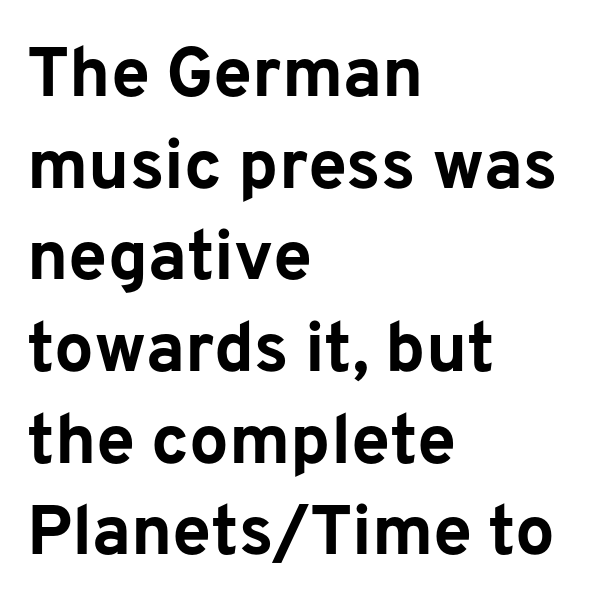
The image shows 70 px bold sans-serif type, upright; set left-aligned, normal line spacing (1.31x), normal letter spacing, not underlined; low stroke contrast and a medium x-height.
